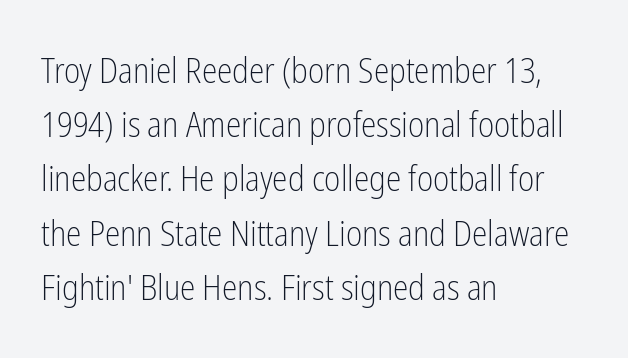
Q: Is the text bold? A: No.
Q: Is the text italic (slanted)? A: No, it is upright.
Q: Is the typeface a serif or a sans-serif typeface? A: Sans-serif.
Q: Is the text underlined? A: No.
Q: How is the paragraph aligned? A: Left-aligned.
Q: Is the spacing between letters normal or unusually wide? A: Normal.
Q: Is the spacing between lines tight, normal or loose? A: Normal.
Q: Width (condensed, normal, or wide)? A: Condensed.
Q: Stroke contrast? A: Low.
Q: x-height? A: Medium.
Q: Monospaced? A: No.
